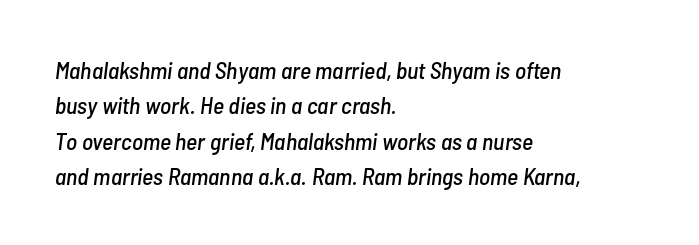
The image shows 24 px text type, italic (leaning right); set left-aligned, normal line spacing (1.47x), normal letter spacing, not underlined.
